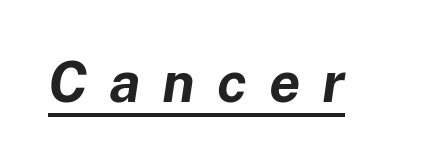
Q: Is the text bold? A: Yes.
Q: Is the text italic (slanted)? A: Yes, it leans right by about 8 degrees.
Q: Is the text underlined? A: Yes.
Q: Is the spacing between letters normal or unusually wide? A: Unusually wide.
Q: Width (condensed, normal, or wide)? A: Normal.
Q: Stroke contrast? A: Low.
Q: x-height? A: Medium.
Q: Monospaced? A: No.
